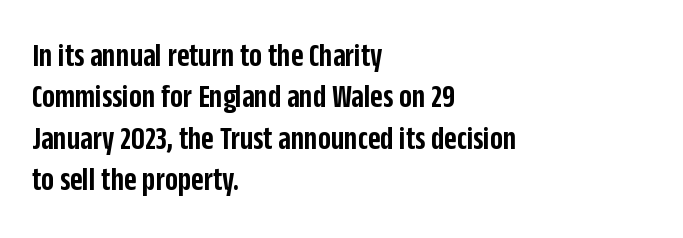
Q: Is the text bold? A: Semi-bold.
Q: Is the text italic (slanted)? A: No, it is upright.
Q: Is the typeface a serif or a sans-serif typeface? A: Sans-serif.
Q: Is the text underlined? A: No.
Q: How is the paragraph aligned? A: Left-aligned.
Q: Is the spacing between letters normal or unusually wide? A: Normal.
Q: Width (condensed, normal, or wide)? A: Condensed.
Q: Stroke contrast? A: Low.
Q: x-height? A: Large.
Q: Monospaced? A: No.
